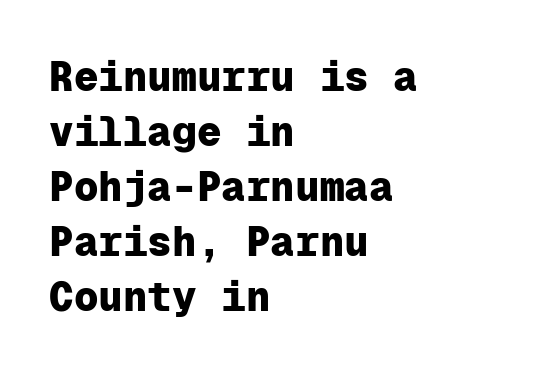
{"serif": "no", "italic": "no", "bold": "yes", "weight": "heavy", "width": "normal", "stroke_contrast": "low", "x_height": "medium", "monospaced": "yes", "underline": "no", "align": "left", "line_spacing": "normal", "line_spacing_ratio": 1.34, "letter_spacing": "normal", "letter_spacing_em": 0.0, "glyph_px": 41}
